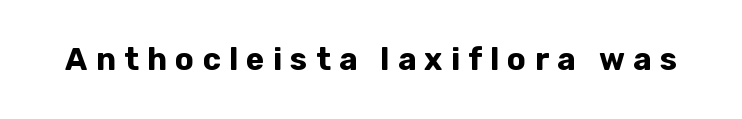
These lines have a slow, spaced-out rhythm from letter to letter. A typesetter would call this proportional, since set widths differ per character. Does the weight exceed regular? Yes, all the way to bold. These lines were composed using upright roman letters.
